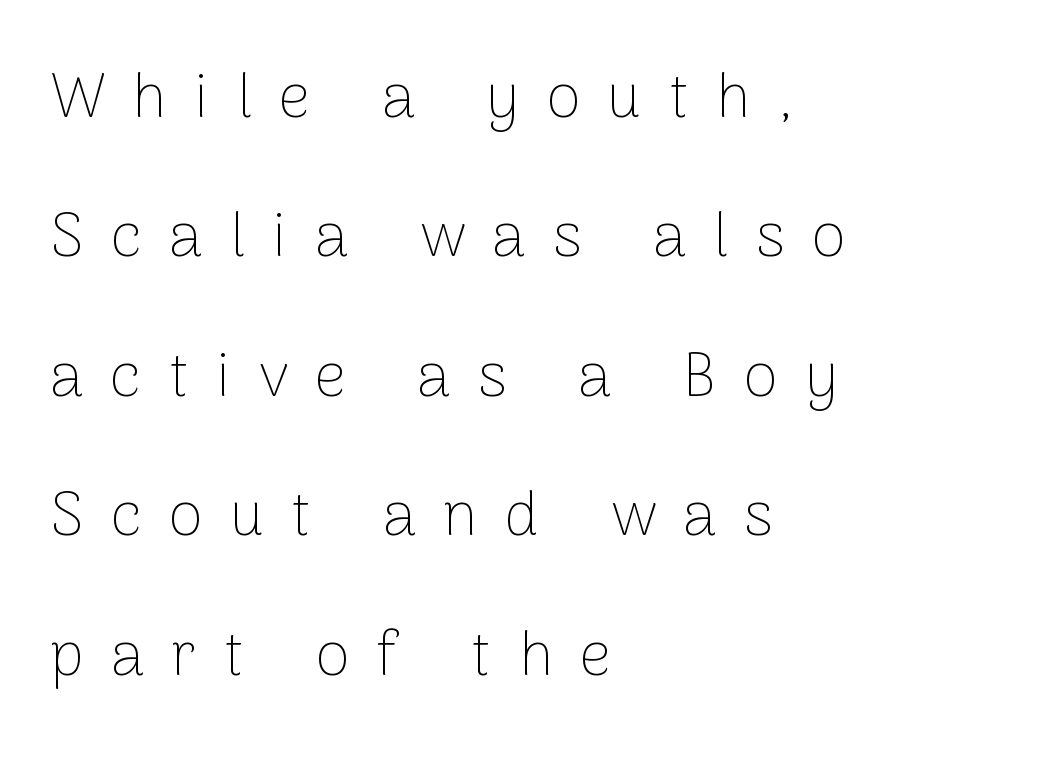
{"serif": "no", "italic": "no", "bold": "no", "weight": "thin", "width": "normal", "stroke_contrast": "low", "x_height": "medium", "monospaced": "no", "underline": "no", "align": "left", "line_spacing": "loose", "line_spacing_ratio": 2.25, "letter_spacing": "wide", "letter_spacing_em": 0.44, "glyph_px": 62}
